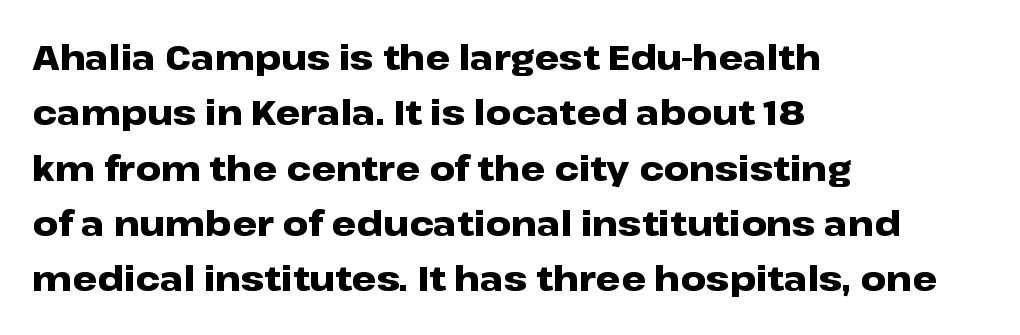
This sample has the flowing, uneven cadence of proportional lettering. Students, note that the glyphs here touch the page at normal intervals. A typesetter would mark this as roman, not italic. The specimen omits any rule beneath the text block's lines. What's the leading like? Ordinary, nothing unusual. The glyphs have the mass of a bold cut.
